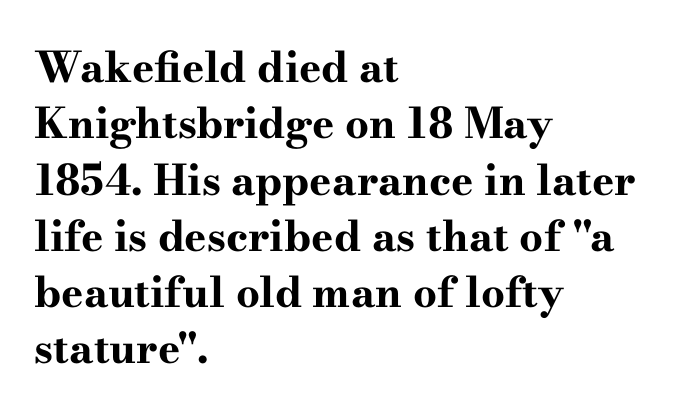
The image shows 42 px bold, wide serif type, upright; set left-aligned, normal line spacing (1.34x), normal letter spacing, not underlined; high stroke contrast and a small x-height.
